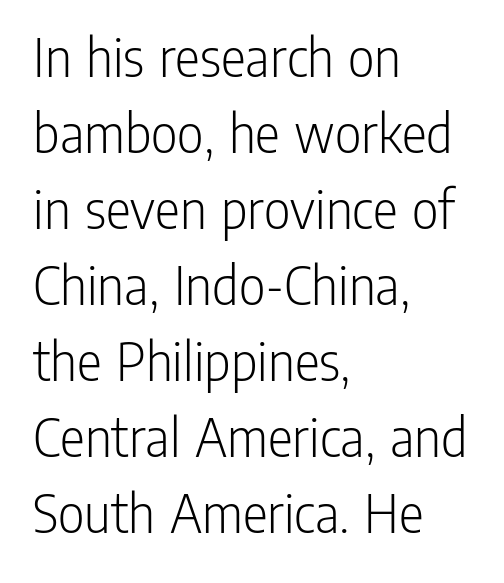
{"serif": "no", "italic": "no", "bold": "no", "weight": "light", "width": "condensed", "stroke_contrast": "low", "x_height": "medium", "monospaced": "no", "underline": "no", "align": "left", "line_spacing": "normal", "line_spacing_ratio": 1.31, "letter_spacing": "normal", "letter_spacing_em": 0.0, "glyph_px": 58}
